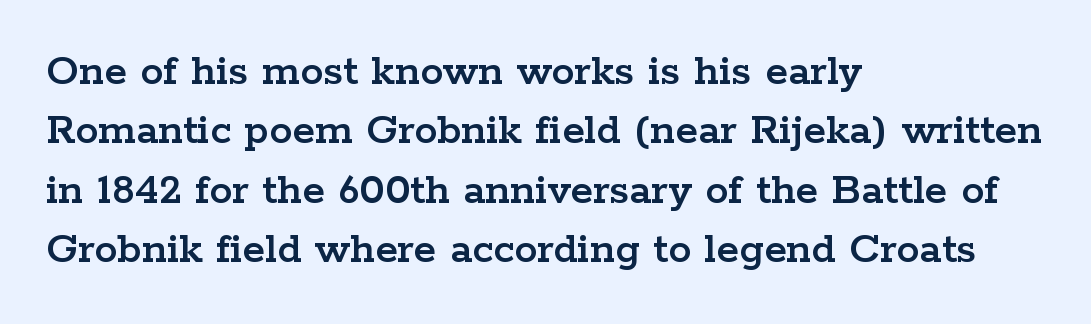
The image shows 46 px wide serif type, upright; set left-aligned, normal line spacing (1.29x), normal letter spacing, not underlined; low stroke contrast and a medium x-height.
